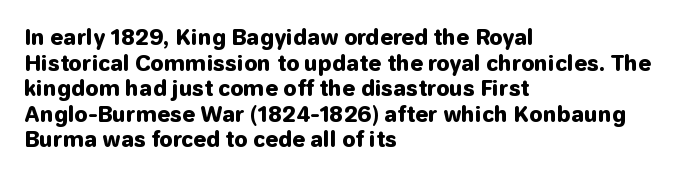
Q: Is the text bold? A: Yes.
Q: Is the text italic (slanted)? A: No, it is upright.
Q: Is the text underlined? A: No.
Q: How is the paragraph aligned? A: Left-aligned.
Q: Is the spacing between letters normal or unusually wide? A: Normal.
